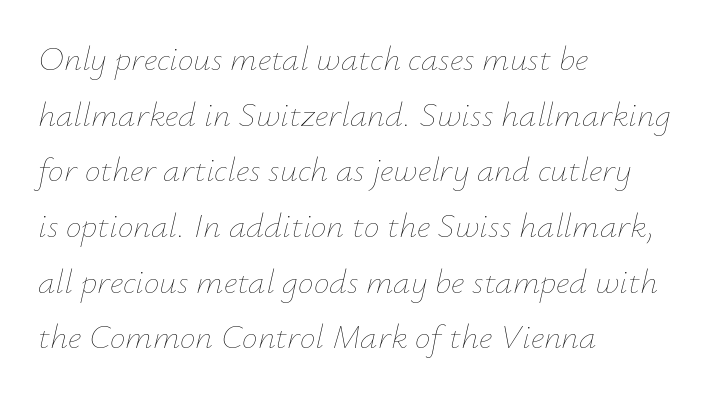
{"italic": "yes", "lean": "right", "slant_degrees": 12, "bold": "no", "weight": "thin", "width": "normal", "stroke_contrast": "low", "x_height": "small", "monospaced": "no", "underline": "no", "align": "left", "line_spacing": "normal", "line_spacing_ratio": 1.59, "letter_spacing": "normal", "letter_spacing_em": 0.0, "glyph_px": 35}
